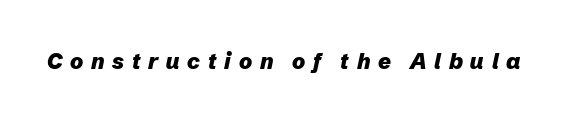
The specimen reads as italic at a glance. Underlining? Definitely not there. Emphasis by weight is at full strength: bold. You could only call the tracking loose — the letters float apart.
